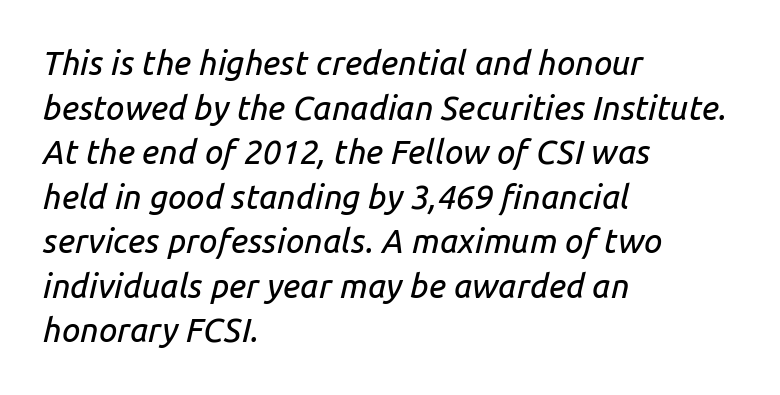
{"italic": "yes", "lean": "right", "slant_degrees": 14, "width": "normal", "stroke_contrast": "low", "x_height": "medium", "monospaced": "no", "underline": "no", "align": "left", "line_spacing": "normal", "line_spacing_ratio": 1.35, "letter_spacing": "normal", "letter_spacing_em": 0.0, "glyph_px": 33}
